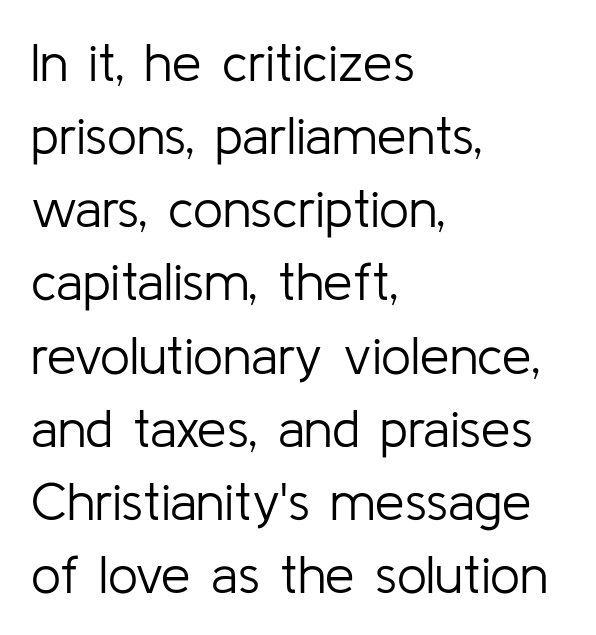
Teacher's note: observe the even left margin — that is flush-left alignment. Any mark beneath the type? The region is blank. This rendering leaves character spacing at its baseline value. Serifs: no, the terminals of the letterforms are clean. Note the varied advance widths — an 'i' is clearly narrower than an 'm'. Vertical stems look standard width or narrower in stroke.
